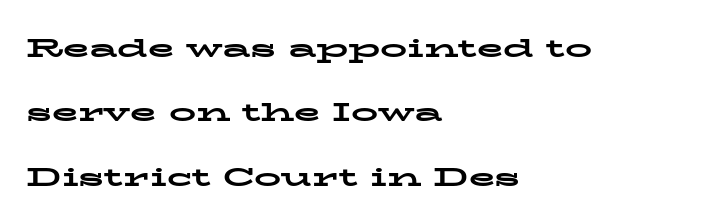
Weight: bold. The face used here is rendered with its standard letterfit. These lines were composed using upright roman letters. Left-aligned paragraph, ragged on the right.
